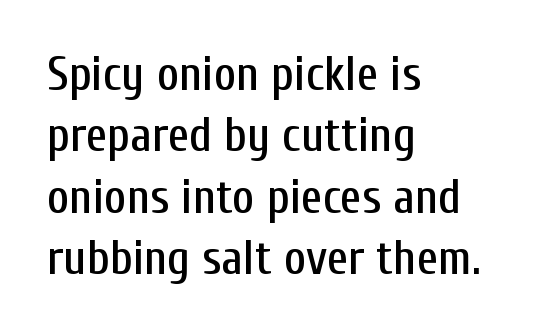
The image shows 48 px condensed sans-serif type, upright; set left-aligned, normal line spacing (1.28x), normal letter spacing, not underlined; low stroke contrast and a medium x-height.
